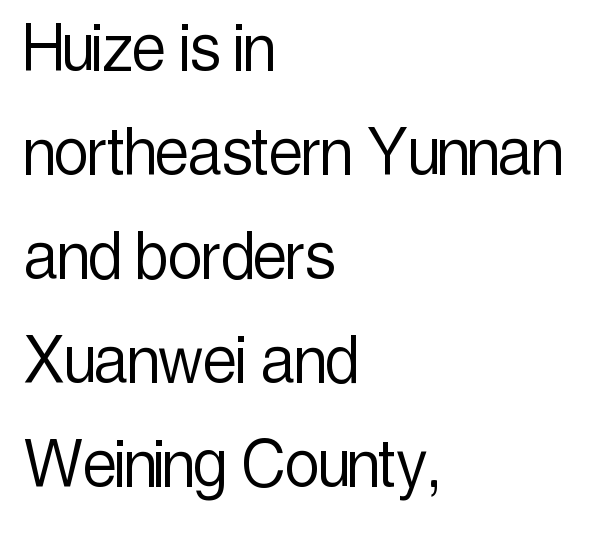
Q: Is the text bold? A: No.
Q: Is the text italic (slanted)? A: No, it is upright.
Q: Is the typeface a serif or a sans-serif typeface? A: Sans-serif.
Q: Is the text underlined? A: No.
Q: How is the paragraph aligned? A: Left-aligned.
Q: Is the spacing between letters normal or unusually wide? A: Normal.
Q: Is the spacing between lines tight, normal or loose? A: Normal.
Q: Width (condensed, normal, or wide)? A: Condensed.
Q: x-height? A: Medium.
Q: Monospaced? A: No.
